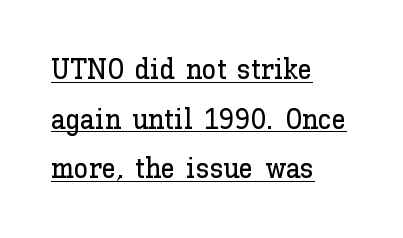
{"italic": "no", "width": "normal", "stroke_contrast": "low", "x_height": "medium", "monospaced": "no", "underline": "yes", "align": "left", "line_spacing_ratio": 1.71, "letter_spacing": "normal", "letter_spacing_em": 0.0, "glyph_px": 29}
